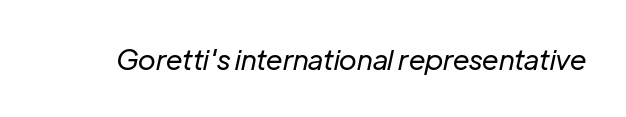
The image shows 28 px regular-weight type, italic (leaning right); set normal letter spacing, not underlined; low stroke contrast and a medium x-height.
